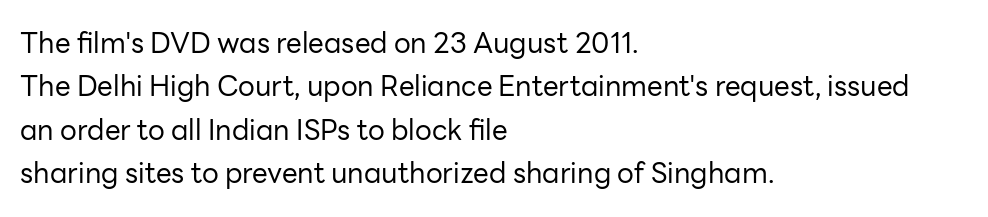
The characters are drawn with everyday or finer stroke widths. Teacher's note: observe the even left margin — that is flush-left alignment. Horizontal bands of white between lines are of average thickness. Unlike italic type, these characters show no tilt at all. Words float on clear page, feet unadorned. These lines are rendered in a variable-pitch font.
